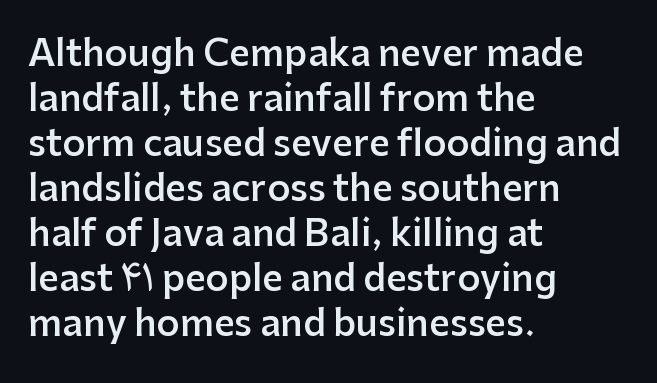
{"serif": "no", "italic": "no", "bold": "semi", "weight": "semibold", "width": "normal", "stroke_contrast": "low", "x_height": "medium", "monospaced": "no", "underline": "no", "align": "left", "line_spacing": "normal", "line_spacing_ratio": 1.25, "letter_spacing": "normal", "letter_spacing_em": 0.0, "glyph_px": 36}
